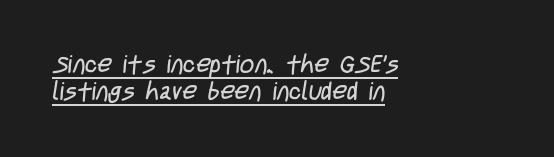
No heavy texture on the line: the type isn't bold. The type is set solid horizontally, with unmodified tracking. The sample's only ornament is a line tracing under the words. Horizontally, the lines are justified to the leading edge only. Cramped leading.
